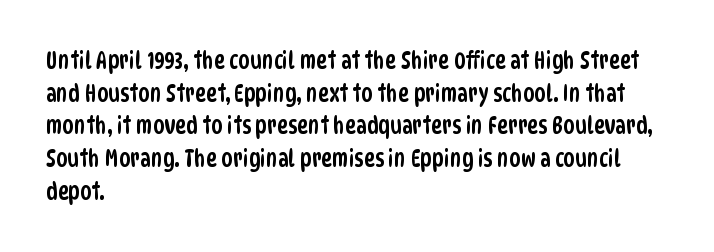
Is the block centered? No — it sits flush against the left margin. Check under the words: just untouched page. What's the leading like? Ordinary, nothing unusual. Inter-character spacing is left at the font's built-in metrics.
